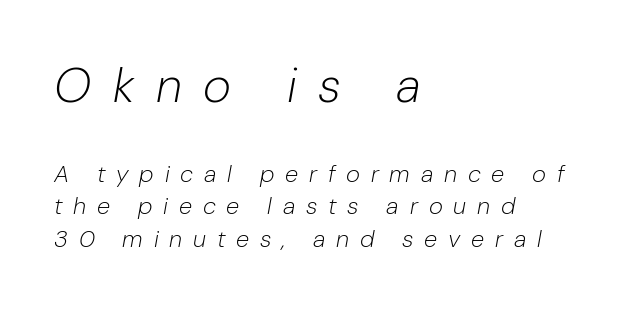
The lettering tilts uniformly, giving the passage an italic look. A typesetter would call this heavily tracked-out type. Reading top to bottom, the characters get smaller at the block break. The font sits on the lighter half of the weight spectrum, regular included. If you measured baseline to baseline, you'd find a middling distance.
